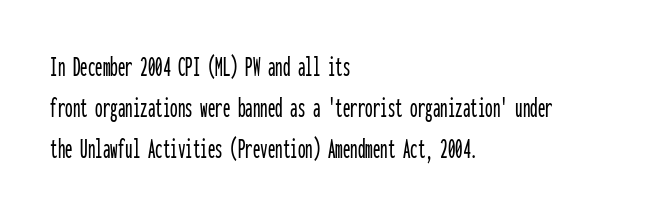
The passage shown is typed in a monospace face where columns stay perfectly aligned. Compared with typical body copy, the letter spacing here is the same. Descenders hang freely into open space. Check where the strokes stop: nothing finishes them off — pure sans. The ragged edge is on the right, which tells us the setting is flush left.
